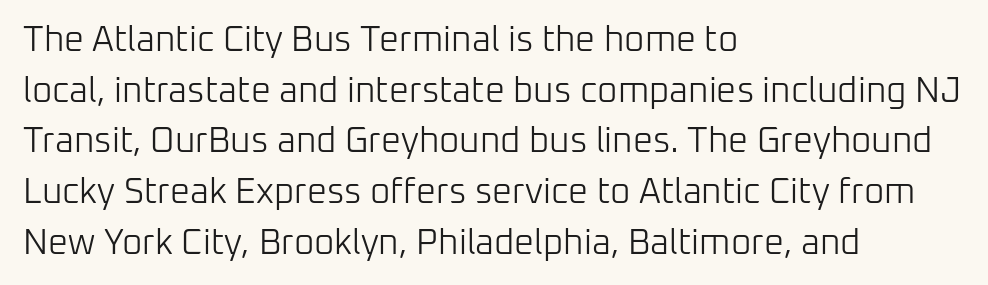
{"serif": "no", "italic": "no", "bold": "no", "weight": "light", "width": "normal", "stroke_contrast": "low", "x_height": "medium", "monospaced": "no", "underline": "no", "align": "left", "line_spacing": "normal", "line_spacing_ratio": 1.45, "letter_spacing": "normal", "letter_spacing_em": 0.0, "glyph_px": 35}
